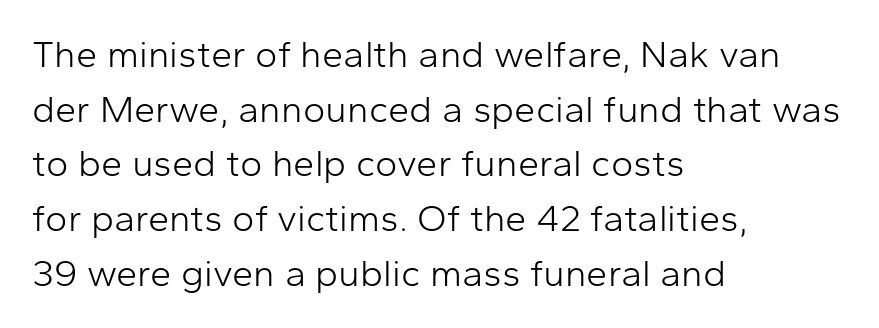
The image shows 38 px light sans-serif type, upright; set left-aligned, normal line spacing (1.44x), normal letter spacing, not underlined; low stroke contrast and a medium x-height.
